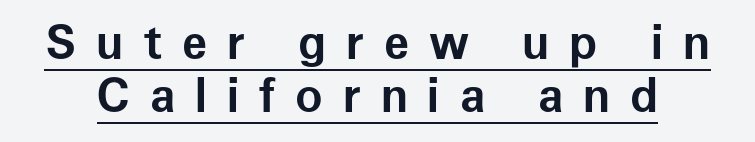
Rendered with straight, roman letterforms. Caption: expanded tracking, letters set apart. Looks like regular typesetting: each glyph gets only the width it needs. Nope, no serifs anywhere on these letters.
